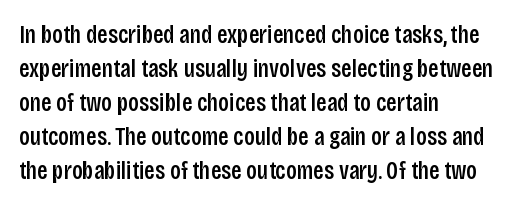
Do the letters lean? They stand straight. Set as a demibold, roughly 600 on the weight scale. Interline gaps are of average width in this sample. Has an underline been added? It has not. In CSS terms this would be text-align: left. The passage shown has conventional tracking throughout.
